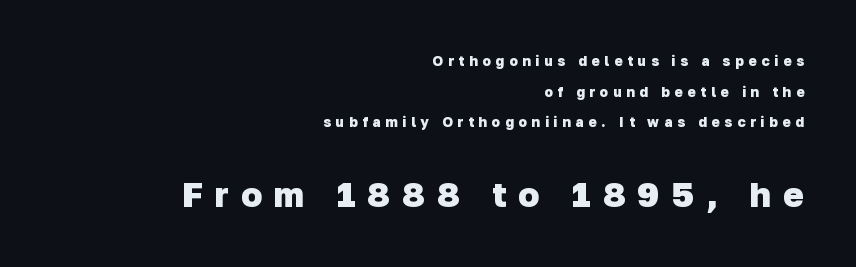
{"serif": "no", "bold": "yes", "weight": "heavy", "width": "normal", "stroke_contrast": "low", "x_height": "medium", "monospaced": "no", "underline": "no", "align": "right", "line_spacing": "loose", "line_spacing_ratio": 2.18, "letter_spacing": "wide", "letter_spacing_em": 0.34, "larger_block": "second", "size_ratio": 2.5, "glyph_px": 35}
